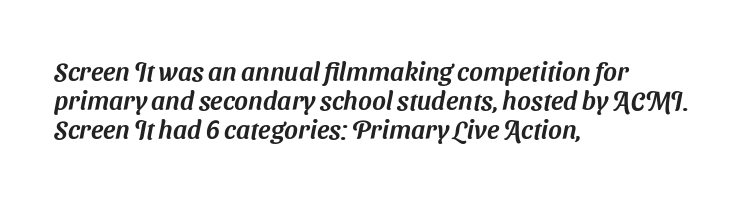
Q: Is the text underlined? A: No.
Q: How is the paragraph aligned? A: Left-aligned.
Q: Is the spacing between letters normal or unusually wide? A: Normal.
Q: Is the spacing between lines tight, normal or loose? A: Tight.
